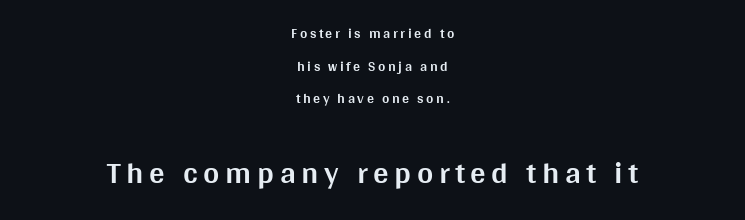
If you squint, the bottom block still reads clearly — it's the larger of the two. Look at the stroke-to-counter ratio: heavy, a bold. The letters stand upright; this is a roman face. The text block is weighted toward neither margin, spreading evenly from the middle.
